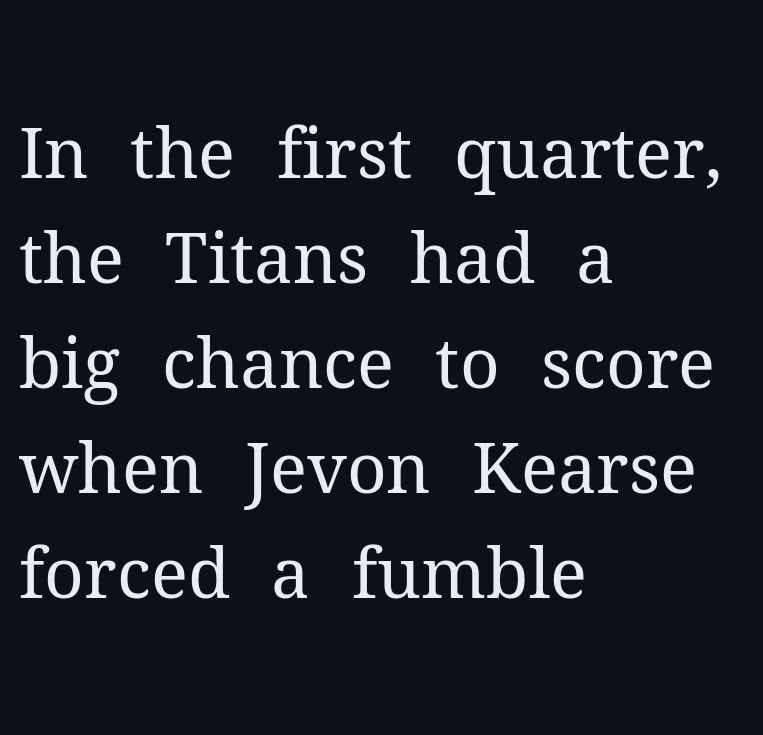
Here the designer chose a conventional face with non-uniform glyph widths. Is this a sans? No — the strokes have serifs. Rendered with straight, roman letterforms. These lines are set flush left with a ragged right edge. The zone under the glyphs is completely vacant. Summary of weight: not heavy and not bold.
